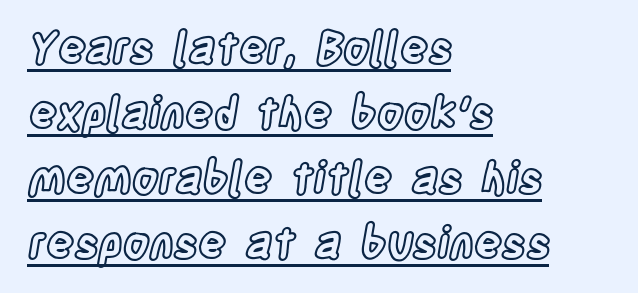
The image shows 43 px condensed type; set left-aligned, normal line spacing (1.51x), normal letter spacing, underlined; a large x-height.
